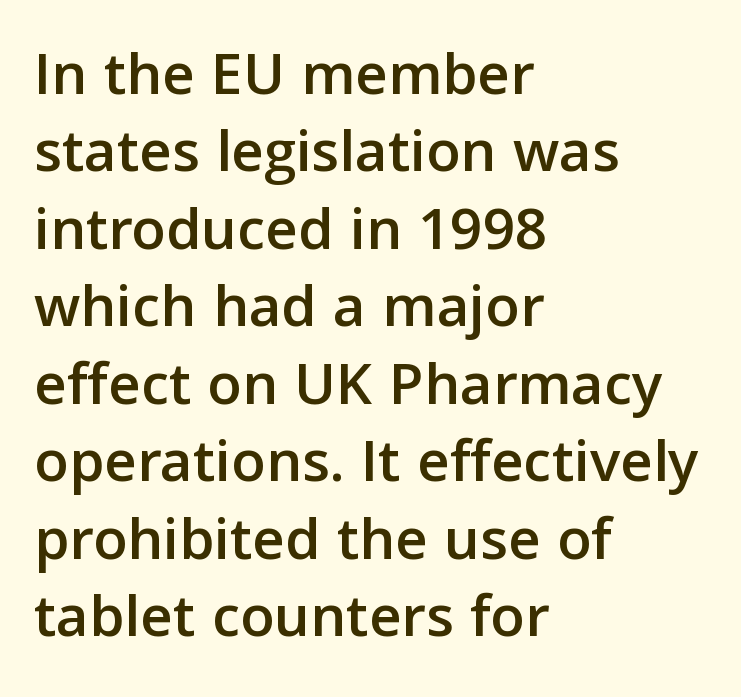
Q: Is the text italic (slanted)? A: No, it is upright.
Q: Is the typeface a serif or a sans-serif typeface? A: Sans-serif.
Q: Is the text underlined? A: No.
Q: How is the paragraph aligned? A: Left-aligned.
Q: Is the spacing between letters normal or unusually wide? A: Normal.
Q: Width (condensed, normal, or wide)? A: Normal.
Q: Stroke contrast? A: Low.
Q: x-height? A: Medium.
Q: Monospaced? A: No.
